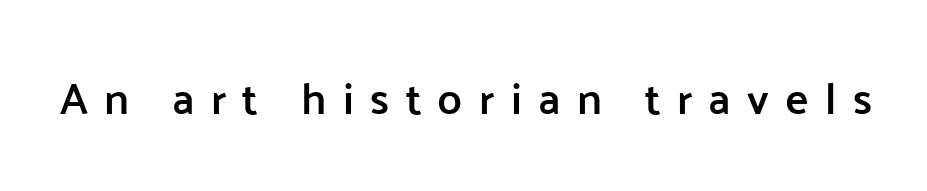
The letterforms stand isolated, each surrounded by extra space. Posture: upright roman. You could not count columns in this text — the font is proportionally spaced. Stems and bowls a touch heavier than normal — semibold.
